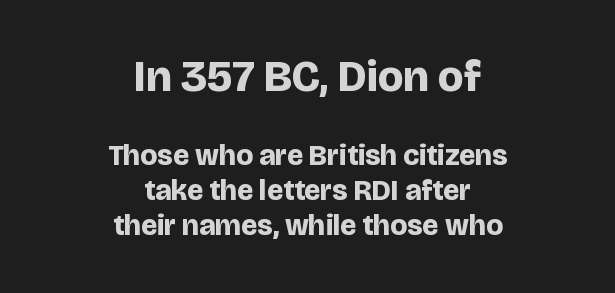
Q: Is the text bold? A: Yes.
Q: Is the text italic (slanted)? A: No, it is upright.
Q: Is the typeface a serif or a sans-serif typeface? A: Sans-serif.
Q: Is the text underlined? A: No.
Q: How is the paragraph aligned? A: Centered.
Q: Is the spacing between letters normal or unusually wide? A: Normal.
Q: Which block of text is set in a larger size, the first (top) or the second (bottom)? A: The first (top) one.
Q: Width (condensed, normal, or wide)? A: Normal.
Q: Stroke contrast? A: Low.
Q: x-height? A: Large.
Q: Monospaced? A: No.
